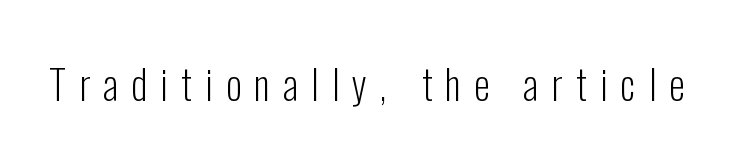
Q: Is the text bold? A: No.
Q: Is the text italic (slanted)? A: No, it is upright.
Q: Is the typeface a serif or a sans-serif typeface? A: Sans-serif.
Q: Is the text underlined? A: No.
Q: Is the spacing between letters normal or unusually wide? A: Unusually wide.
Q: Width (condensed, normal, or wide)? A: Condensed.
Q: Stroke contrast? A: Low.
Q: x-height? A: Medium.
Q: Monospaced? A: No.
